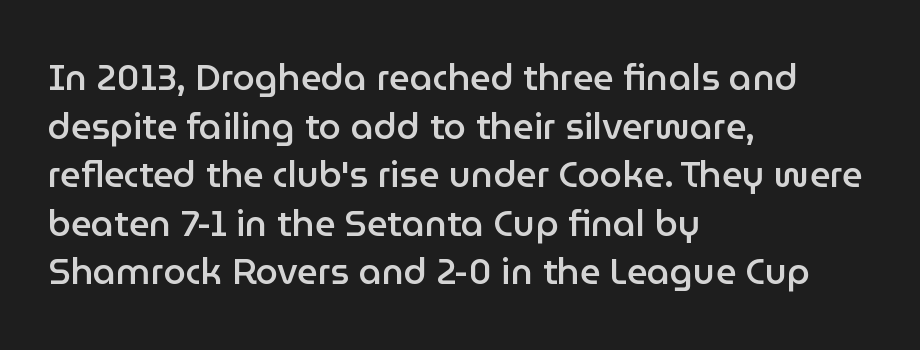
The image shows 36 px semibold sans-serif type, upright; set left-aligned, normal line spacing (1.35x), normal letter spacing, not underlined; low stroke contrast and a medium x-height.
